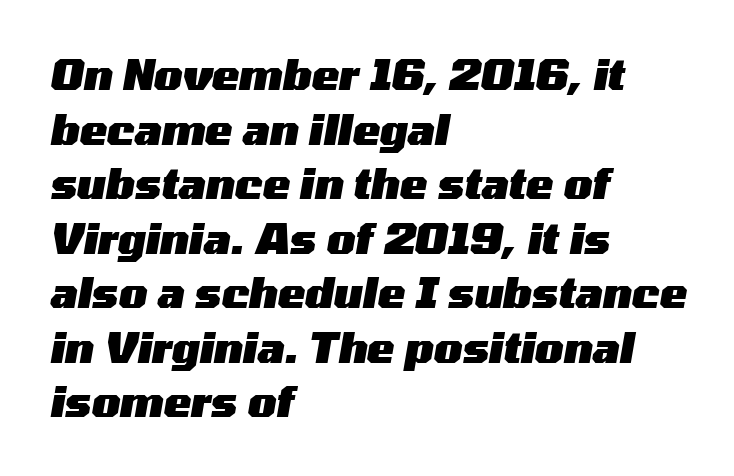
Compared with typical paragraphs, the rows here are spaced about the same. Set as a true bold cut, around the 700 mark. Line beginnings align vertically; line endings do not. Note the varied advance widths — an 'i' is clearly narrower than an 'm'. Standard letterfit; no display-style spreading of the glyphs. An italicized treatment has been applied to the whole sample.
